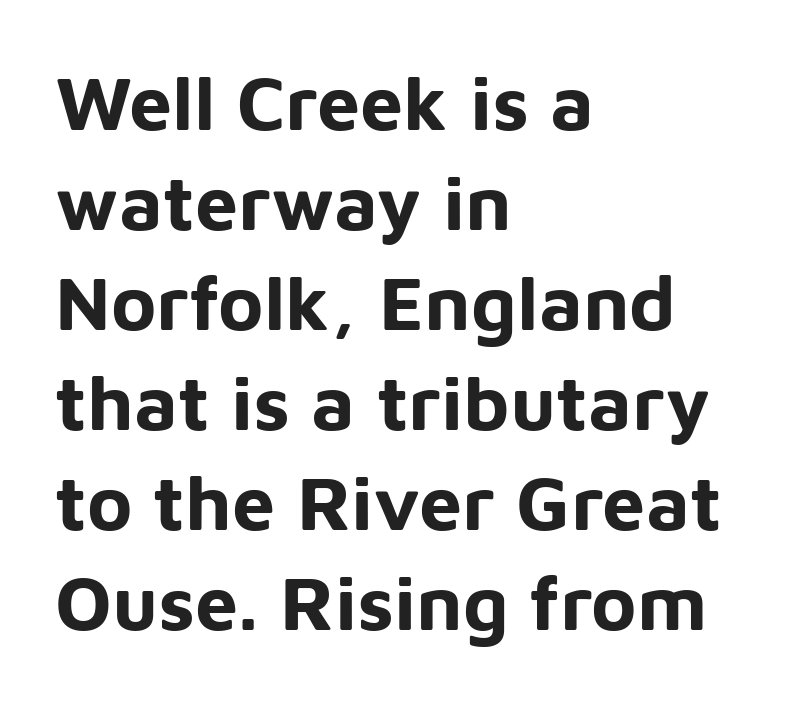
You could not count columns in this text — the font is proportionally spaced. Check where the strokes stop: nothing finishes them off — pure sans. Rows of type keep a routine distance in the vertical direction. Tall strokes in this sample are plumb rather than angled. Heavy, bold letterforms. The text block is weighted toward the left margin, trailing off unevenly rightward.
